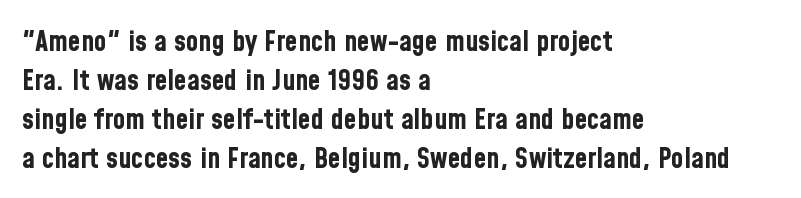
The image shows 29 px bold, condensed sans-serif type, upright; set left-aligned, normal line spacing (1.35x), normal letter spacing, not underlined; low stroke contrast and a medium x-height.
